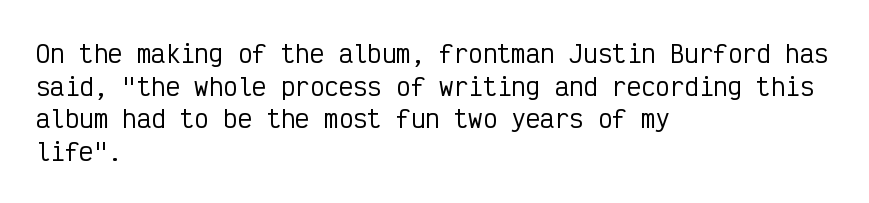
The image shows 24 px text type, upright; set left-aligned, normal line spacing (1.36x), normal letter spacing, not underlined.
